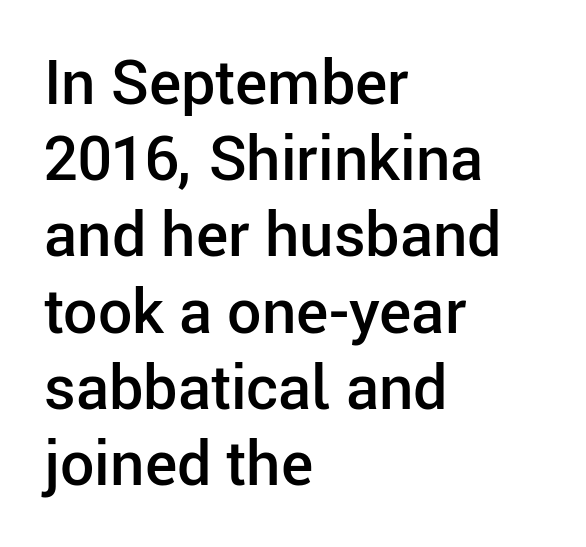
{"serif": "no", "italic": "no", "bold": "semi", "weight": "semibold", "width": "normal", "stroke_contrast": "low", "x_height": "medium", "monospaced": "no", "underline": "no", "align": "left", "line_spacing": "normal", "line_spacing_ratio": 1.25, "letter_spacing": "normal", "letter_spacing_em": 0.0, "glyph_px": 61}
